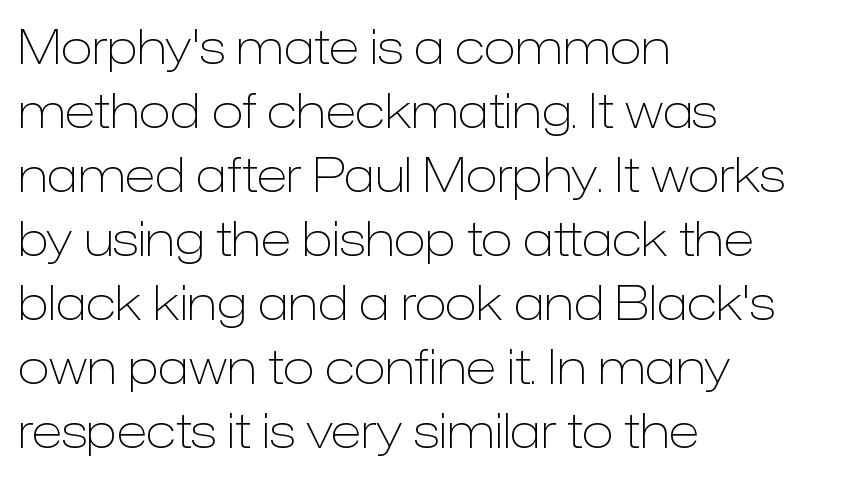
The passage shown is typed in a proportional face where columns would drift. The face used here is rendered with its standard letterfit. The baseline area is clear. The text was rendered using a sans face with plain stroke endings.
